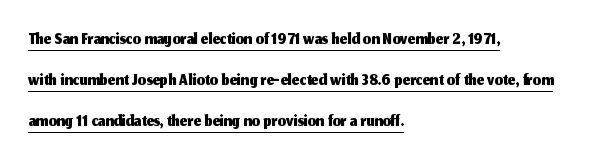
Q: Is the text italic (slanted)? A: No, it is upright.
Q: Is the text underlined? A: Yes.
Q: How is the paragraph aligned? A: Left-aligned.
Q: Is the spacing between letters normal or unusually wide? A: Normal.
Q: Is the spacing between lines tight, normal or loose? A: Normal.
